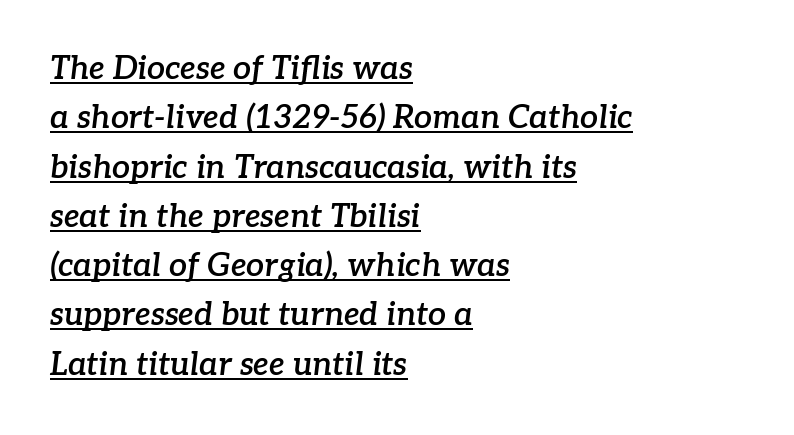
{"serif": "yes", "italic": "yes", "lean": "right", "slant_degrees": 7, "bold": "semi", "weight": "semibold", "width": "normal", "stroke_contrast": "low", "x_height": "medium", "monospaced": "no", "underline": "yes", "align": "left", "line_spacing": "normal", "line_spacing_ratio": 1.54, "letter_spacing": "normal", "letter_spacing_em": 0.0, "glyph_px": 32}
